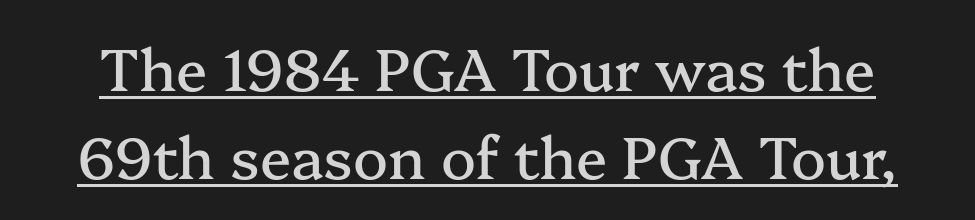
Q: Is the text italic (slanted)? A: No, it is upright.
Q: Is the typeface a serif or a sans-serif typeface? A: Serif.
Q: Is the text underlined? A: Yes.
Q: Is the spacing between letters normal or unusually wide? A: Normal.
Q: Is the spacing between lines tight, normal or loose? A: Normal.
Q: Width (condensed, normal, or wide)? A: Normal.
Q: Stroke contrast? A: Medium.
Q: x-height? A: Medium.
Q: Monospaced? A: No.
